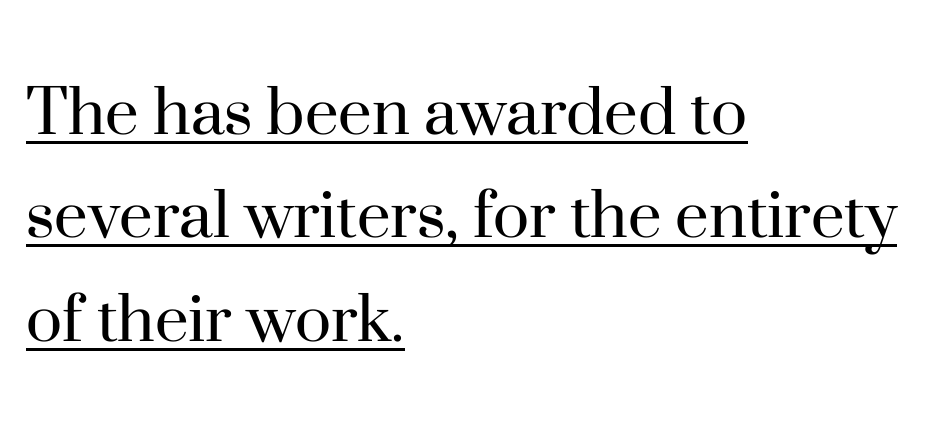
{"serif": "yes", "italic": "no", "bold": "no", "weight": "regular", "width": "normal", "stroke_contrast": "high", "x_height": "small", "monospaced": "no", "underline": "yes", "align": "left", "line_spacing": "normal", "line_spacing_ratio": 1.36, "letter_spacing": "normal", "letter_spacing_em": 0.0, "glyph_px": 76}
